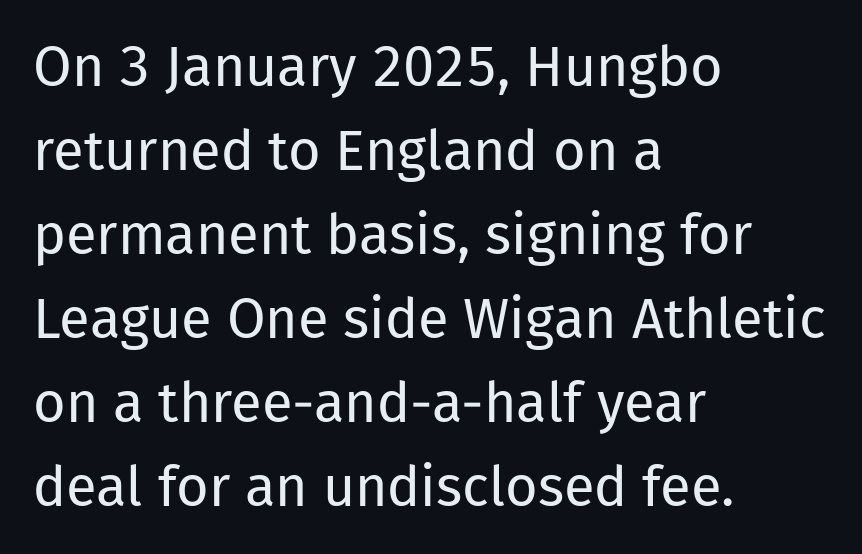
Q: Is the text bold? A: No.
Q: Is the text italic (slanted)? A: No, it is upright.
Q: Is the typeface a serif or a sans-serif typeface? A: Sans-serif.
Q: Is the text underlined? A: No.
Q: How is the paragraph aligned? A: Left-aligned.
Q: Is the spacing between letters normal or unusually wide? A: Normal.
Q: Is the spacing between lines tight, normal or loose? A: Normal.
Q: Width (condensed, normal, or wide)? A: Normal.
Q: Stroke contrast? A: Low.
Q: x-height? A: Medium.
Q: Monospaced? A: No.
